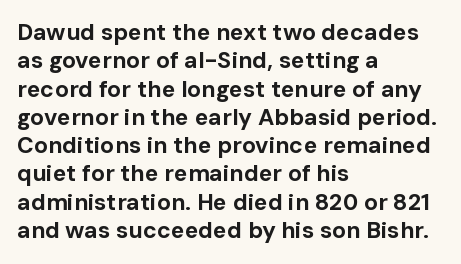
The image shows 23 px bold type, upright; set left-aligned, line spacing 1.23x, normal letter spacing, not underlined.
